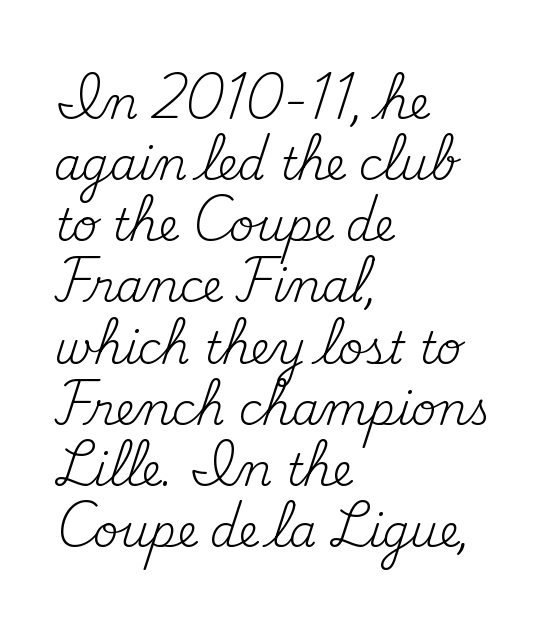
Q: Is the text bold? A: No.
Q: Is the text italic (slanted)? A: Yes.
Q: Is the typeface a serif or a sans-serif typeface? A: Serif.
Q: Is the text underlined? A: No.
Q: How is the paragraph aligned? A: Left-aligned.
Q: Is the spacing between letters normal or unusually wide? A: Normal.
Q: Is the spacing between lines tight, normal or loose? A: Normal.
Q: Width (condensed, normal, or wide)? A: Normal.
Q: Stroke contrast? A: Medium.
Q: x-height? A: Small.
Q: Monospaced? A: No.
